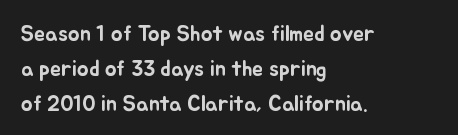
{"italic": "no", "underline": "no", "align": "left", "line_spacing": "normal", "line_spacing_ratio": 1.58, "letter_spacing": "normal", "letter_spacing_em": 0.0, "glyph_px": 22}
